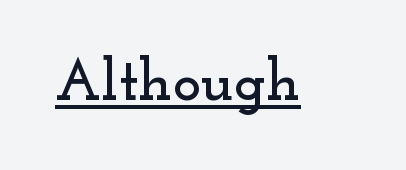
{"serif": "yes", "italic": "no", "width": "wide", "stroke_contrast": "low", "x_height": "small", "monospaced": "no", "underline": "yes", "letter_spacing": "normal", "letter_spacing_em": 0.0, "glyph_px": 59}
